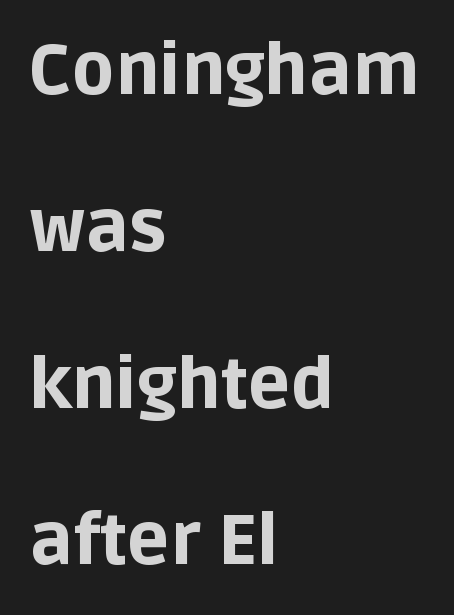
{"serif": "no", "italic": "no", "bold": "yes", "weight": "bold", "width": "normal", "stroke_contrast": "low", "x_height": "large", "monospaced": "no", "underline": "no", "align": "left", "line_spacing": "loose", "line_spacing_ratio": 2.24, "letter_spacing": "normal", "letter_spacing_em": 0.0, "glyph_px": 70}
